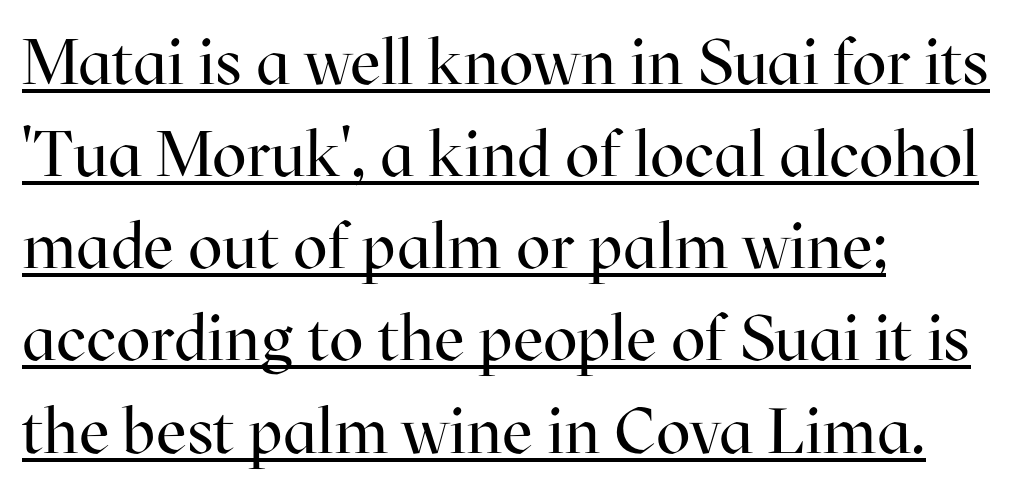
The image shows 64 px regular-weight serif type, upright; set left-aligned, normal line spacing (1.44x), normal letter spacing, underlined; high stroke contrast and a medium x-height.
